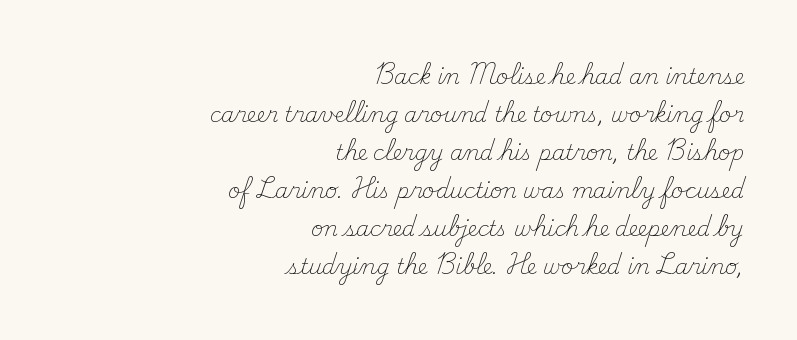
The image shows 21 px text type; set right-aligned, line spacing 1.81x, normal letter spacing, not underlined.
